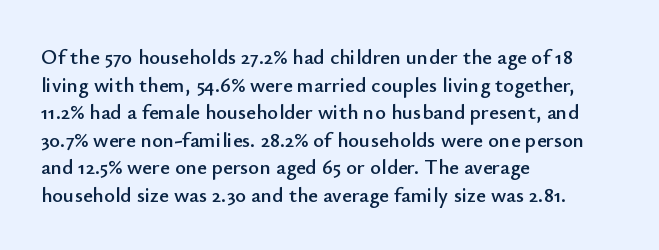
Line starts are locked; line ends wander. Leading matches the norm, producing a regular column. Characters remain perfectly vertical along every line. The area under the type is left untouched. Caption: standard tracking, unaltered.
